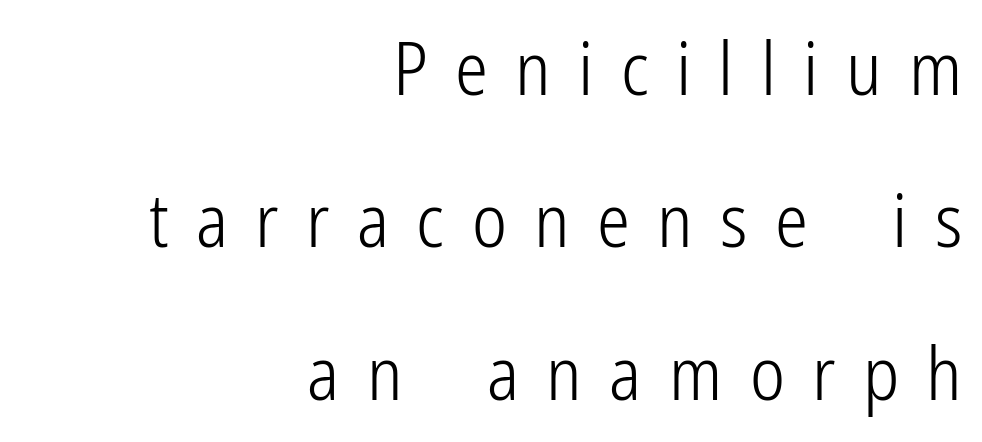
Q: Is the text bold? A: No.
Q: Is the text italic (slanted)? A: No, it is upright.
Q: Is the typeface a serif or a sans-serif typeface? A: Sans-serif.
Q: Is the text underlined? A: No.
Q: How is the paragraph aligned? A: Right-aligned.
Q: Is the spacing between letters normal or unusually wide? A: Unusually wide.
Q: Is the spacing between lines tight, normal or loose? A: Loose.
Q: Width (condensed, normal, or wide)? A: Condensed.
Q: Stroke contrast? A: Low.
Q: x-height? A: Medium.
Q: Monospaced? A: No.
